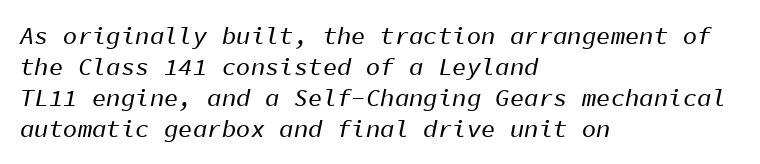
Q: Is the text italic (slanted)? A: Yes, it leans right by about 11 degrees.
Q: Is the text underlined? A: No.
Q: How is the paragraph aligned? A: Left-aligned.
Q: Is the spacing between letters normal or unusually wide? A: Normal.
Q: Is the spacing between lines tight, normal or loose? A: Normal.
